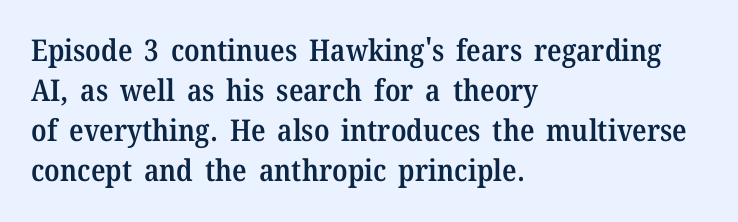
Q: Is the text bold? A: Semi-bold.
Q: Is the text italic (slanted)? A: No, it is upright.
Q: Is the typeface a serif or a sans-serif typeface? A: Serif.
Q: Is the text underlined? A: No.
Q: How is the paragraph aligned? A: Left-aligned.
Q: Is the spacing between letters normal or unusually wide? A: Normal.
Q: Is the spacing between lines tight, normal or loose? A: Normal.
Q: Width (condensed, normal, or wide)? A: Normal.
Q: Stroke contrast? A: Medium.
Q: x-height? A: Medium.
Q: Monospaced? A: No.
